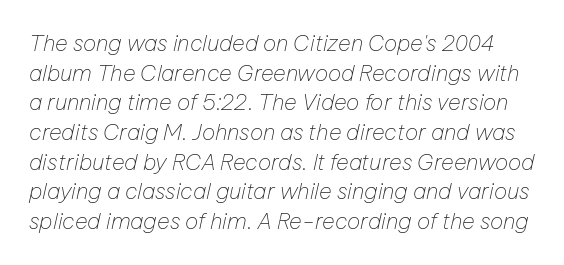
{"italic": "yes", "lean": "right", "slant_degrees": 12, "bold": "no", "underline": "no", "line_spacing": "normal", "line_spacing_ratio": 1.35, "letter_spacing": "normal", "letter_spacing_em": 0.0, "glyph_px": 22}
